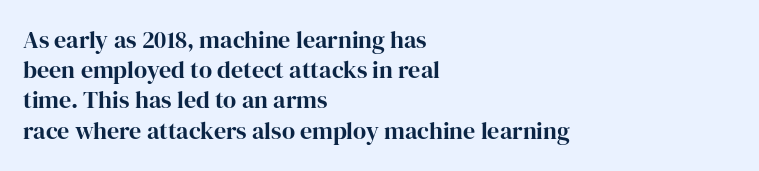
Leading: standard. Ascenders rise straight up at ninety degrees. The text block is weighted toward the left margin, trailing off unevenly rightward. Default kerning and tracking; the words read as compact shapes. Underlining? Definitely not there.
